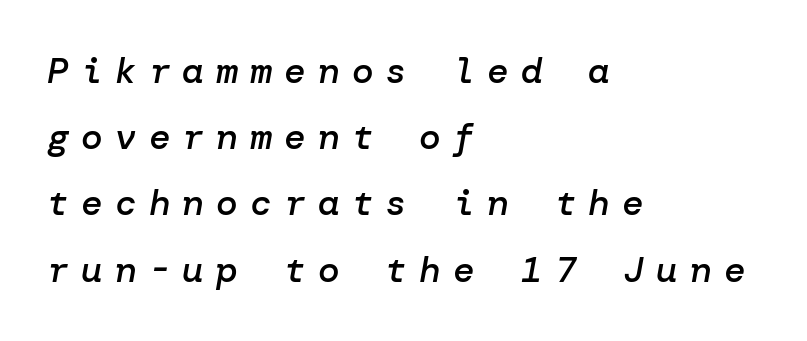
This sample uses an oblique cut, with every glyph tilted off the vertical. The font is running at a semibold setting, under full bold. Compared with a centered layout, this one pins lines to the left instead. The string is rendered with underlining switched off.
